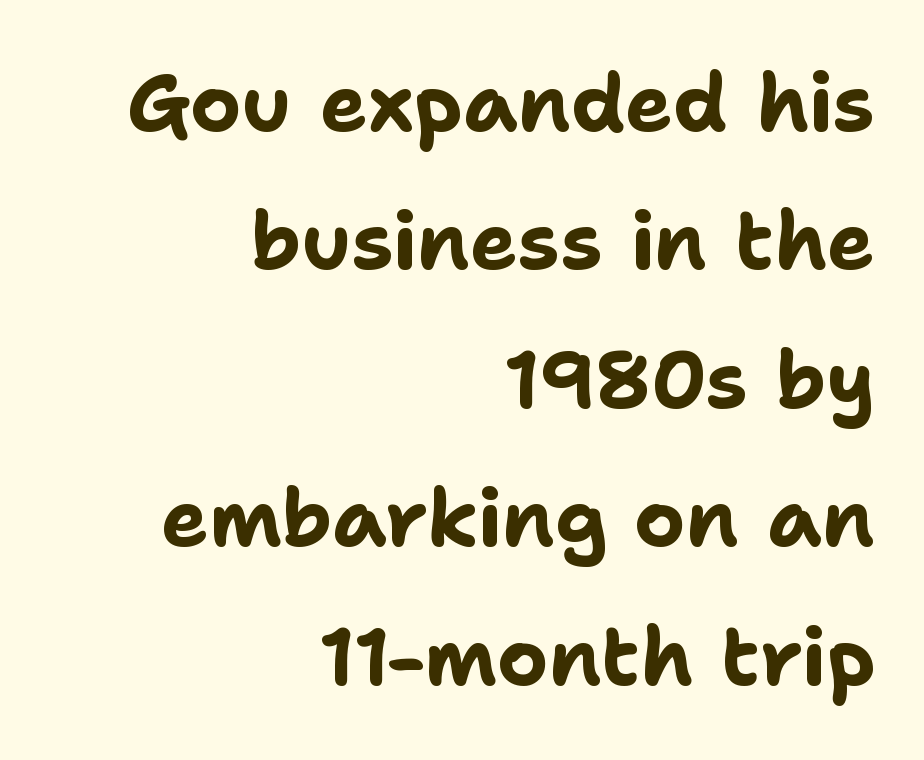
{"serif": "no", "italic": "no", "bold": "yes", "weight": "bold", "width": "normal", "stroke_contrast": "low", "x_height": "medium", "monospaced": "no", "underline": "no", "align": "right", "line_spacing_ratio": 1.73, "letter_spacing": "normal", "letter_spacing_em": 0.0, "glyph_px": 80}
